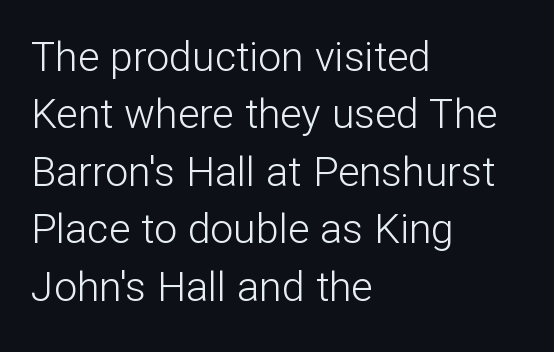
The letterforms sit at book weight or below. Inter-character spacing is left at the font's built-in metrics. This is the regular roman posture of the typeface. This is sans-serif lettering, the kind often seen on screens and signage. Descenders are the only things crossing below the line.
